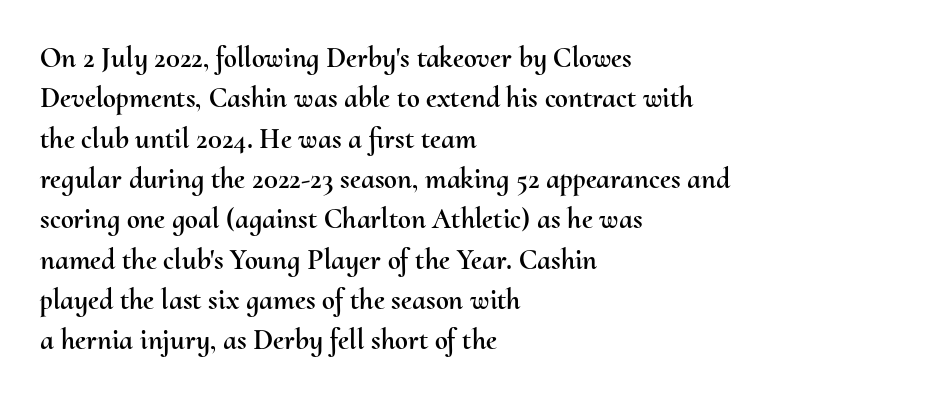
The image shows 29 px text type, upright; set left-aligned, normal line spacing (1.39x), normal letter spacing, not underlined; medium stroke contrast and a small x-height.
